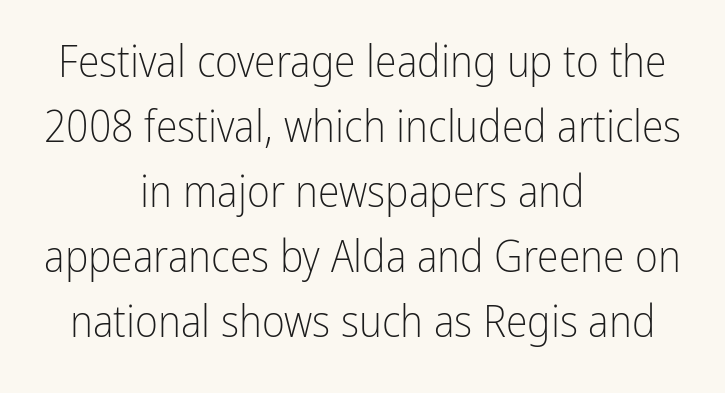
The image shows 44 px light, condensed sans-serif type, upright; set centered, normal line spacing (1.48x), normal letter spacing, not underlined; low stroke contrast and a medium x-height.
